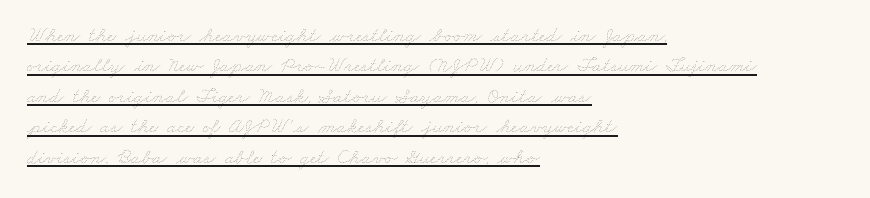
Does the copy run flush right? No — it runs flush left. A typographer would call this underscored text. If you measured baseline to baseline, you'd find a middling distance. There is no visible air inserted between adjacent glyphs.
